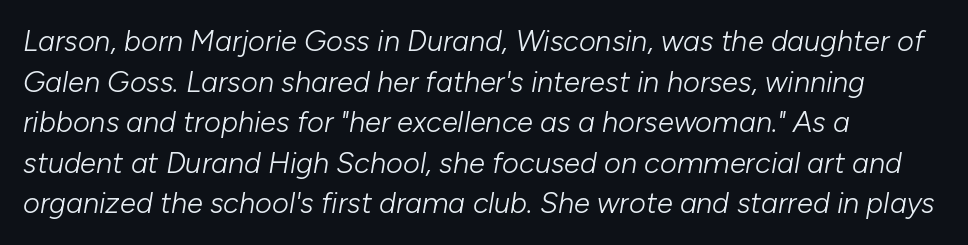
{"italic": "yes", "lean": "right", "slant_degrees": 10, "bold": "no", "weight": "light", "width": "normal", "stroke_contrast": "low", "x_height": "medium", "monospaced": "no", "underline": "no", "align": "left", "line_spacing": "normal", "line_spacing_ratio": 1.4, "letter_spacing": "normal", "letter_spacing_em": 0.0, "glyph_px": 29}
